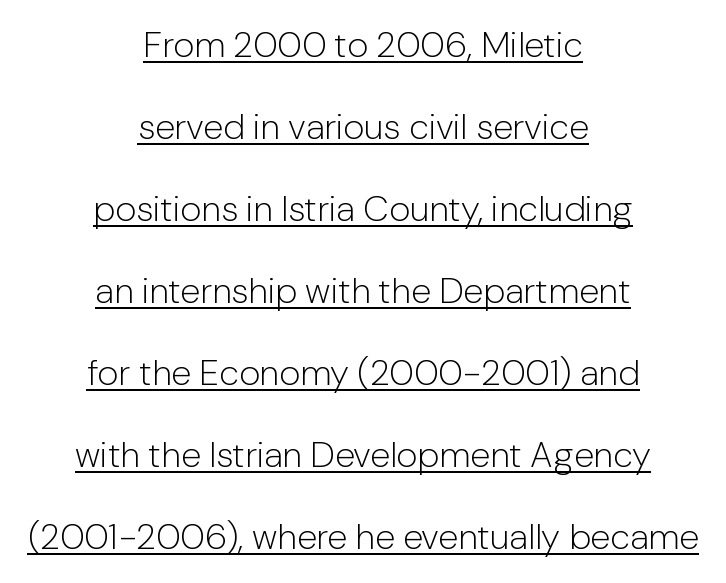
The image shows 36 px light sans-serif type, upright; set centered, loose line spacing (2.28x), normal letter spacing, underlined; low stroke contrast and a medium x-height.
